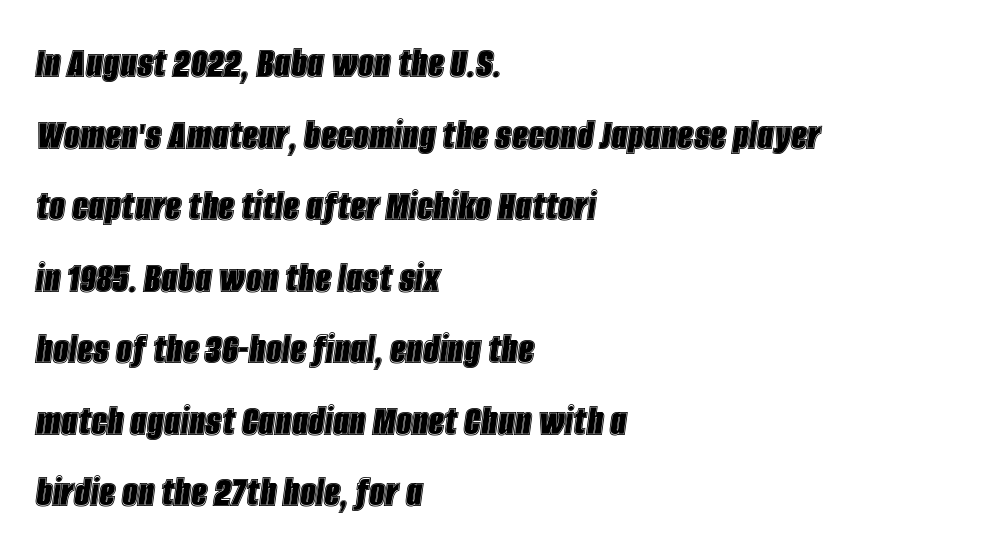
{"italic": "yes", "lean": "right", "slant_degrees": 8, "width": "condensed", "x_height": "large", "monospaced": "no", "underline": "no", "align": "left", "line_spacing": "normal", "line_spacing_ratio": 1.59, "letter_spacing": "normal", "letter_spacing_em": 0.0, "glyph_px": 45}
